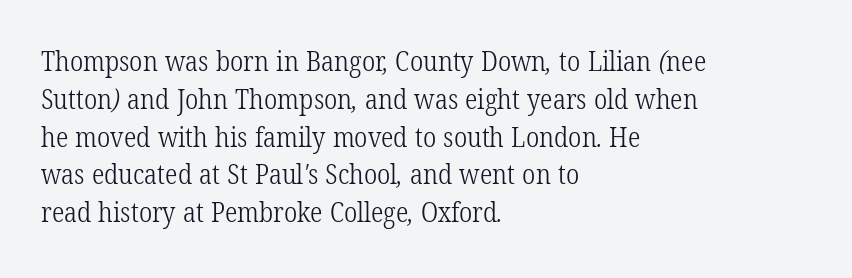
Q: Is the text bold? A: No.
Q: Is the typeface a serif or a sans-serif typeface? A: Serif.
Q: Is the text underlined? A: No.
Q: How is the paragraph aligned? A: Left-aligned.
Q: Is the spacing between letters normal or unusually wide? A: Normal.
Q: Is the spacing between lines tight, normal or loose? A: Normal.
Q: Width (condensed, normal, or wide)? A: Condensed.
Q: Stroke contrast? A: Low.
Q: x-height? A: Medium.
Q: Monospaced? A: No.
